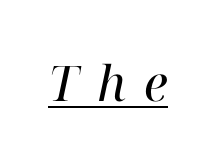
The glyphs in this specimen are seriffed. Character widths vary here, with narrow letters taking less room than wide ones. Heaviness? Minimal to ordinary, like unemphasized prose. What decoration does the sample have? An underline.
